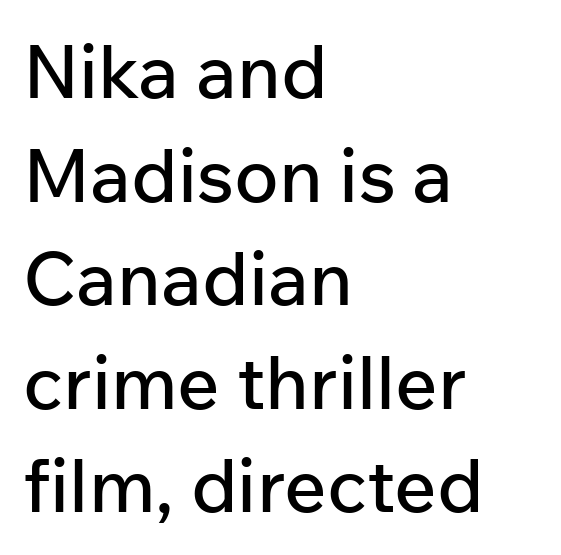
Q: Is the text italic (slanted)? A: No, it is upright.
Q: Is the typeface a serif or a sans-serif typeface? A: Sans-serif.
Q: Is the text underlined? A: No.
Q: How is the paragraph aligned? A: Left-aligned.
Q: Is the spacing between letters normal or unusually wide? A: Normal.
Q: Is the spacing between lines tight, normal or loose? A: Normal.
Q: Width (condensed, normal, or wide)? A: Normal.
Q: Stroke contrast? A: Low.
Q: x-height? A: Medium.
Q: Monospaced? A: No.
